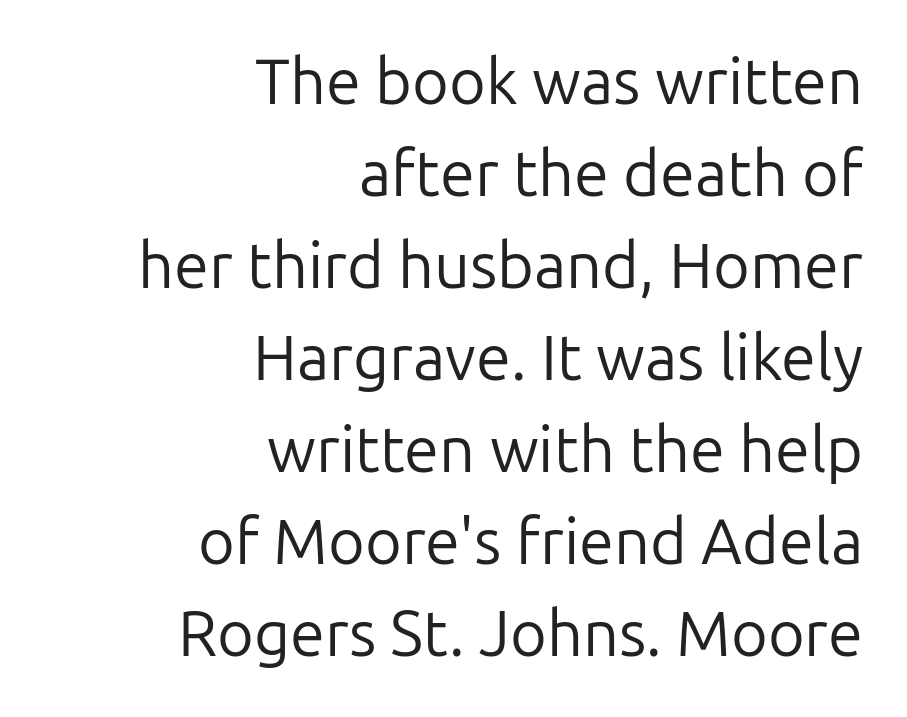
Q: Is the text bold? A: No.
Q: Is the text italic (slanted)? A: No, it is upright.
Q: Is the typeface a serif or a sans-serif typeface? A: Sans-serif.
Q: Is the text underlined? A: No.
Q: How is the paragraph aligned? A: Right-aligned.
Q: Is the spacing between letters normal or unusually wide? A: Normal.
Q: Is the spacing between lines tight, normal or loose? A: Normal.
Q: Width (condensed, normal, or wide)? A: Normal.
Q: Stroke contrast? A: Low.
Q: x-height? A: Medium.
Q: Monospaced? A: No.
